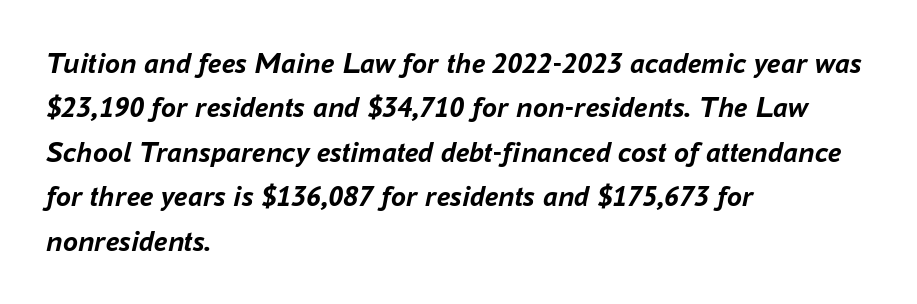
{"italic": "yes", "lean": "right", "slant_degrees": 16, "bold": "yes", "weight": "semibold", "width": "normal", "stroke_contrast": "low", "x_height": "medium", "monospaced": "no", "underline": "no", "align": "left", "line_spacing": "normal", "line_spacing_ratio": 1.48, "letter_spacing": "normal", "letter_spacing_em": 0.0, "glyph_px": 30}
